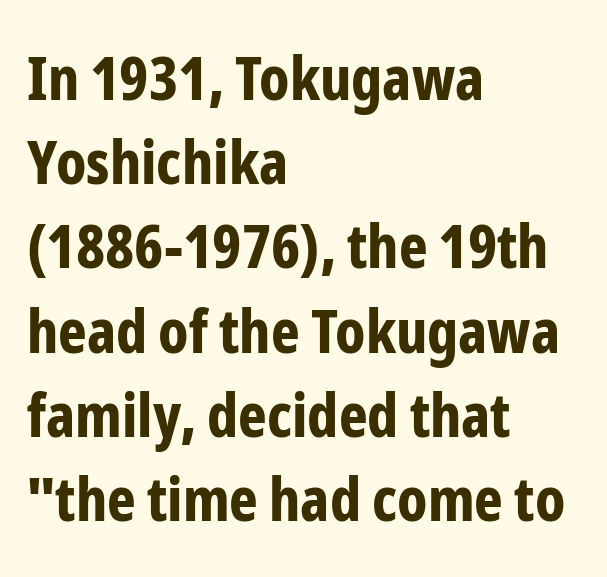
The setting favours the left margin, as ordinary paragraphs usually do. The lines sit at an ordinary, default distance from one another. What kind of face is this? One without serifs — a sans. Characters remain perfectly vertical along every line. Typesetter's note: full bold, strokes at maximum text heaviness.
